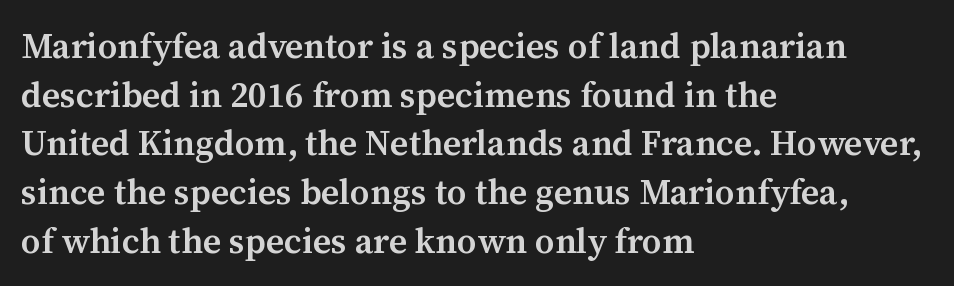
Q: Is the text bold? A: Semi-bold.
Q: Is the text italic (slanted)? A: No, it is upright.
Q: Is the typeface a serif or a sans-serif typeface? A: Serif.
Q: Is the text underlined? A: No.
Q: How is the paragraph aligned? A: Left-aligned.
Q: Is the spacing between letters normal or unusually wide? A: Normal.
Q: Is the spacing between lines tight, normal or loose? A: Normal.
Q: Width (condensed, normal, or wide)? A: Normal.
Q: Stroke contrast? A: Medium.
Q: x-height? A: Medium.
Q: Monospaced? A: No.
